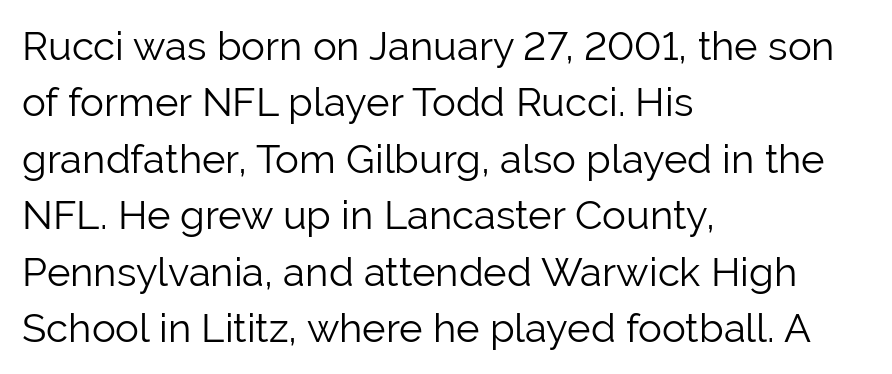
Baseline-to-baseline distance is the conventional proportion of letter height. Inter-character spacing is left at the font's built-in metrics. The letters look calm and open, with moderate or lighter stems. Spacing verdict: proportional, widths tailored to each character. Typographically, this falls in the sans-serif category. Where is the straight margin? On the left.
